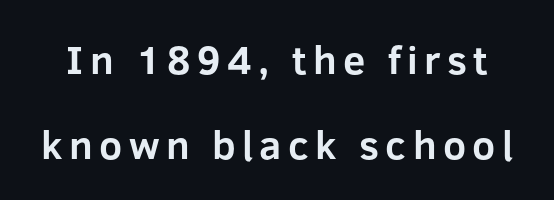
Rule under the text: the space is simply empty. A typesetter would label this face a sans. Posture: upright roman. Spacing verdict: proportional, widths tailored to each character. The block of text is sparse from top to bottom, with ample space between rows. Typesetter's note: full bold, strokes at maximum text heaviness.
